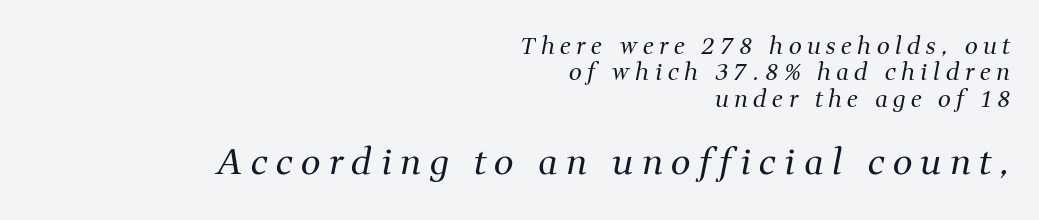
Q: Is the text bold? A: No.
Q: Is the text italic (slanted)? A: Yes, it leans right by about 11 degrees.
Q: Is the typeface a serif or a sans-serif typeface? A: Serif.
Q: Is the text underlined? A: No.
Q: How is the paragraph aligned? A: Right-aligned.
Q: Is the spacing between letters normal or unusually wide? A: Unusually wide.
Q: Is the spacing between lines tight, normal or loose? A: Tight.
Q: Which block of text is set in a larger size, the first (top) or the second (bottom)? A: The second (bottom) one.
Q: Width (condensed, normal, or wide)? A: Normal.
Q: Stroke contrast? A: Medium.
Q: x-height? A: Medium.
Q: Monospaced? A: No.
